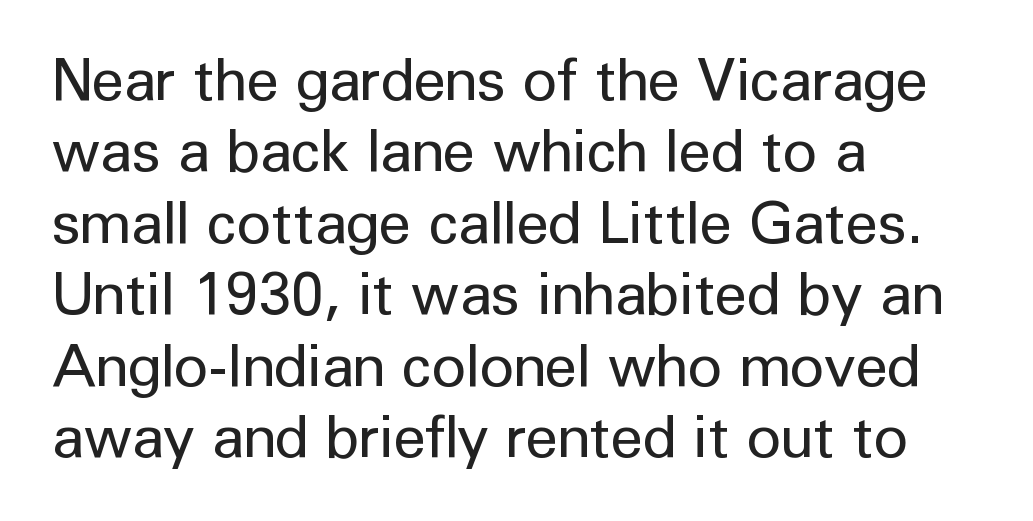
Q: Is the text bold? A: No.
Q: Is the text italic (slanted)? A: No, it is upright.
Q: Is the typeface a serif or a sans-serif typeface? A: Sans-serif.
Q: Is the text underlined? A: No.
Q: How is the paragraph aligned? A: Left-aligned.
Q: Is the spacing between letters normal or unusually wide? A: Normal.
Q: Width (condensed, normal, or wide)? A: Normal.
Q: Stroke contrast? A: Low.
Q: x-height? A: Medium.
Q: Monospaced? A: No.
